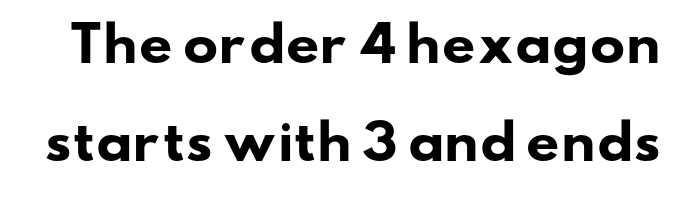
The image shows 47 px heavy, wide sans-serif type; set loose line spacing (2.09x), normal letter spacing, not underlined; low stroke contrast and a small x-height.
